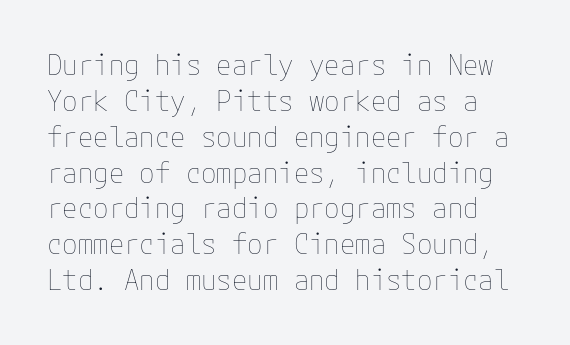
Summary of vertical rhythm: regular, with standard interline spacing. Honestly, there is no underline to notice here at all. In terms of posture, this sample is upright. Caption: standard tracking, unaltered.
